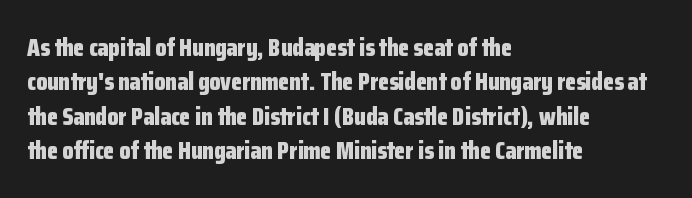
Plain, unruled lines of type. Italic: no, the glyphs are upright roman. The face used here has the dense, thick strokes of a bold. Compared with typical paragraphs, the rows here are spaced about the same. The paragraph has a hard left edge and a soft right edge. Here the glyphs are tracked normally, forming tight word shapes.
